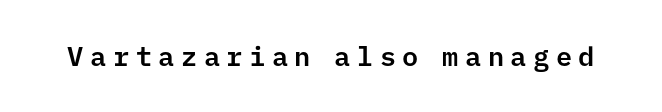
The image shows 27 px text type, upright; set unusually wide letter spacing (+0.24 em), not underlined.
